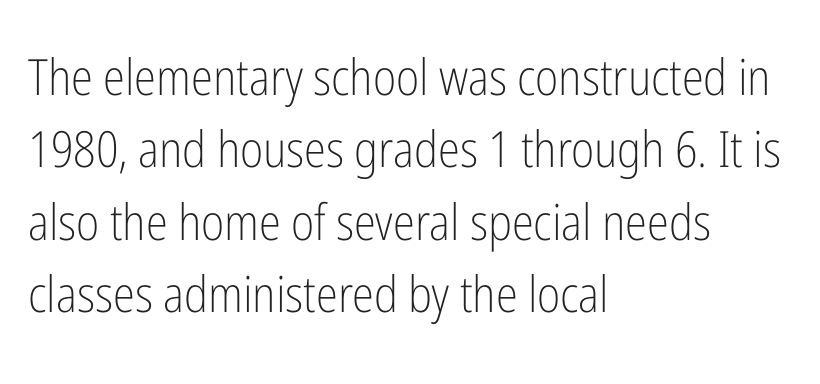
{"serif": "no", "italic": "no", "bold": "no", "weight": "light", "width": "condensed", "stroke_contrast": "low", "x_height": "medium", "monospaced": "no", "underline": "no", "align": "left", "line_spacing": "normal", "line_spacing_ratio": 1.45, "letter_spacing": "normal", "letter_spacing_em": 0.0, "glyph_px": 50}
